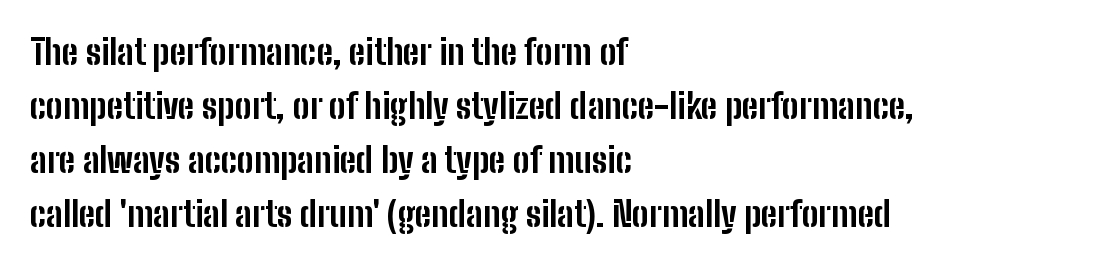
Q: Is the text bold? A: Yes.
Q: Is the text italic (slanted)? A: No, it is upright.
Q: Is the typeface a serif or a sans-serif typeface? A: Sans-serif.
Q: Is the text underlined? A: No.
Q: How is the paragraph aligned? A: Left-aligned.
Q: Is the spacing between letters normal or unusually wide? A: Normal.
Q: Is the spacing between lines tight, normal or loose? A: Normal.
Q: Width (condensed, normal, or wide)? A: Condensed.
Q: Stroke contrast? A: Low.
Q: x-height? A: Medium.
Q: Monospaced? A: No.
